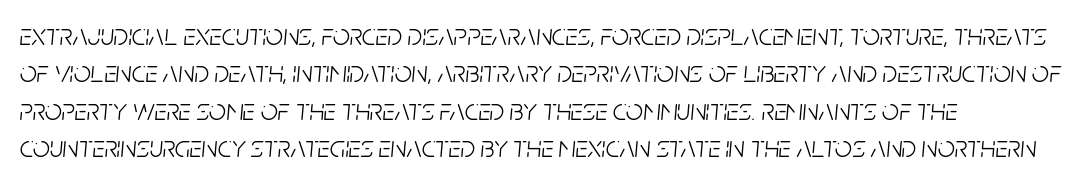
{"italic": "yes", "lean": "right", "slant_degrees": 5, "bold": "no", "weight": "light", "width": "condensed", "stroke_contrast": "low", "x_height": "large", "monospaced": "no", "underline": "no", "align": "left", "line_spacing": "normal", "line_spacing_ratio": 1.25, "letter_spacing": "normal", "letter_spacing_em": 0.0, "glyph_px": 30}
